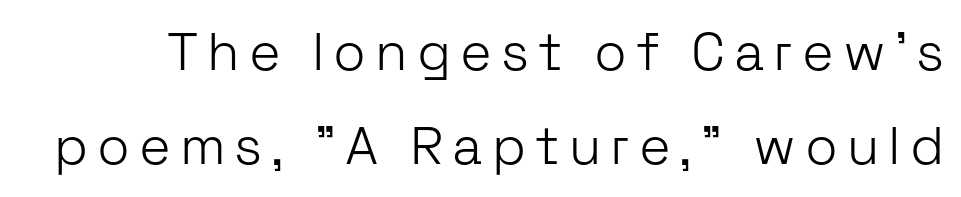
The image shows 53 px light sans-serif type, upright; set line spacing 1.77x, not underlined; low stroke contrast and a medium x-height.
